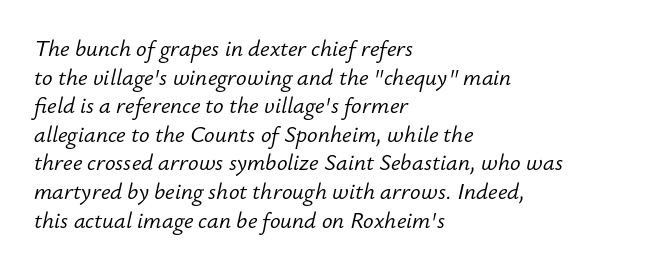
The image shows 22 px text type, italic (leaning right); set left-aligned, normal line spacing (1.3x), normal letter spacing, not underlined.
